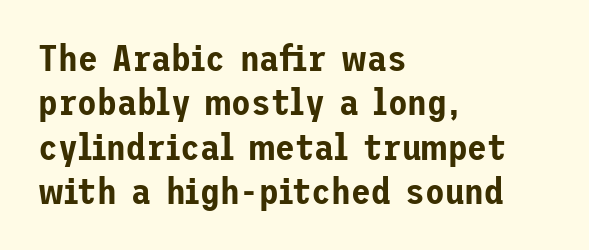
The image shows 36 px sans-serif type, upright; set left-aligned, line spacing 1.23x, normal letter spacing, not underlined; low stroke contrast and a medium x-height.
